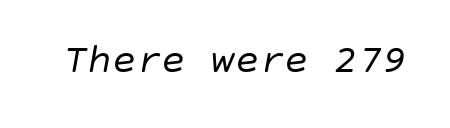
Q: Is the text bold? A: No.
Q: Is the text italic (slanted)? A: Yes, it leans right by about 10 degrees.
Q: Is the text underlined? A: No.
Q: Is the spacing between letters normal or unusually wide? A: Normal.
Q: Width (condensed, normal, or wide)? A: Normal.
Q: Stroke contrast? A: Low.
Q: x-height? A: Large.
